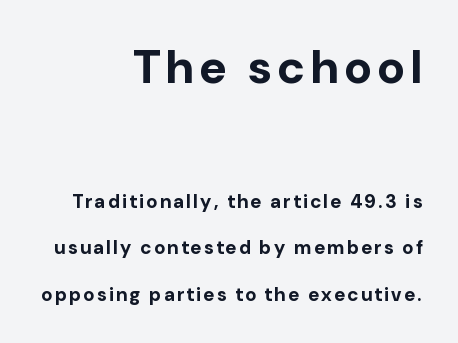
Q: Is the text bold? A: Yes.
Q: Is the text italic (slanted)? A: No, it is upright.
Q: Is the typeface a serif or a sans-serif typeface? A: Sans-serif.
Q: Is the text underlined? A: No.
Q: How is the paragraph aligned? A: Right-aligned.
Q: Is the spacing between lines tight, normal or loose? A: Loose.
Q: Which block of text is set in a larger size, the first (top) or the second (bottom)? A: The first (top) one.
Q: Width (condensed, normal, or wide)? A: Normal.
Q: Stroke contrast? A: Low.
Q: x-height? A: Medium.
Q: Monospaced? A: No.
